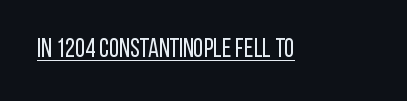
Q: Is the text bold? A: No.
Q: Is the text italic (slanted)? A: No, it is upright.
Q: Is the text underlined? A: Yes.
Q: Is the spacing between letters normal or unusually wide? A: Normal.
